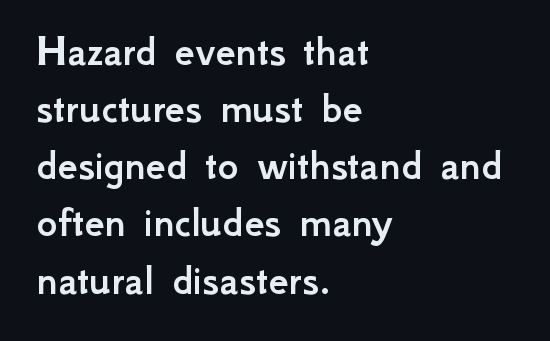
These lines are set flush left with a ragged right edge. The type sits square on the baseline with zero lean. Serif or sans? Sans — the stroke terminals are bare. Here the glyphs are tracked normally, forming tight word shapes. The strip under each line holds only bare page. This sample has the flowing, uneven cadence of proportional lettering.
